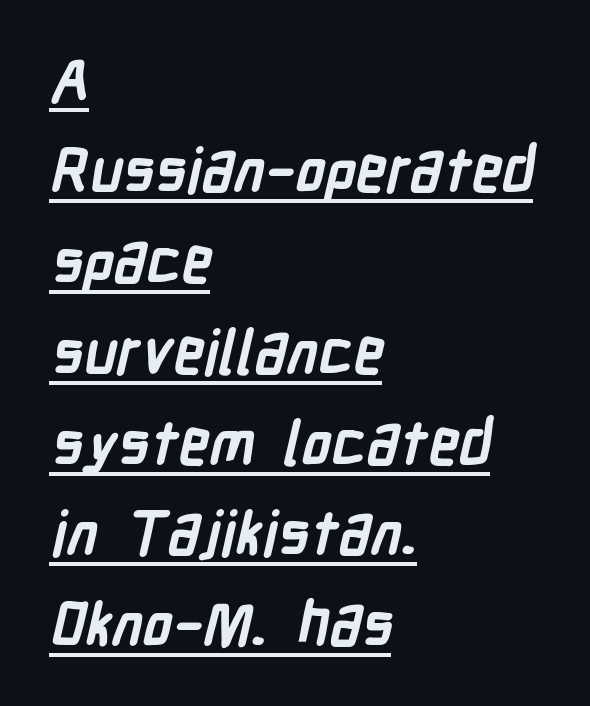
The line texture is even and compact thanks to regular tracking. The rendering shows plain stroke endings on the letterforms — a sans-serif design. Note the varied advance widths — an 'i' is clearly narrower than an 'm'. The passage is arranged the way most books set body copy — flush left.
